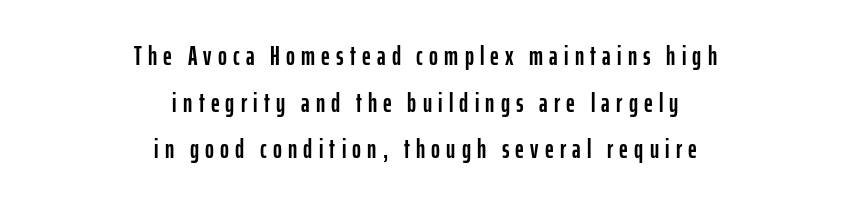
Notice how the passage keeps no hard edge, just a central spine. Caption: expanded tracking, letters set apart. Lines of text with bare space underneath. Vertical strokes here are truly vertical.
